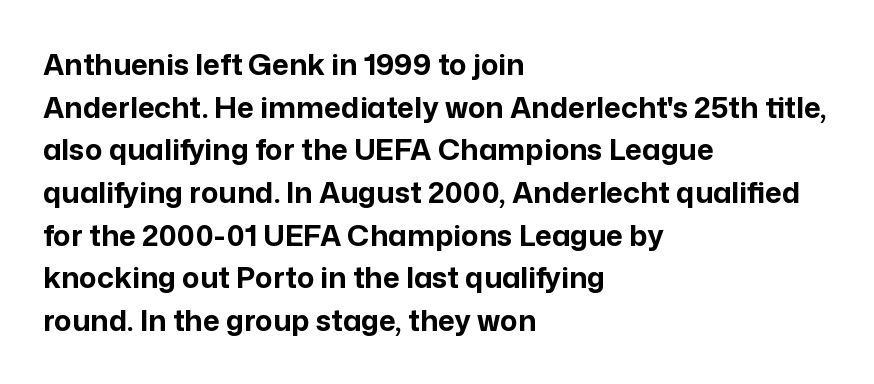
Q: Is the text bold? A: Yes.
Q: Is the text italic (slanted)? A: No, it is upright.
Q: Is the typeface a serif or a sans-serif typeface? A: Sans-serif.
Q: Is the text underlined? A: No.
Q: How is the paragraph aligned? A: Left-aligned.
Q: Is the spacing between letters normal or unusually wide? A: Normal.
Q: Is the spacing between lines tight, normal or loose? A: Normal.
Q: Width (condensed, normal, or wide)? A: Normal.
Q: Stroke contrast? A: Low.
Q: x-height? A: Medium.
Q: Monospaced? A: No.
